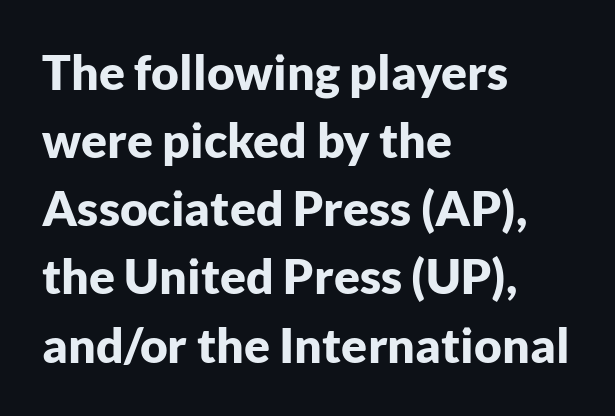
The image shows 48 px bold sans-serif type, upright; set left-aligned, normal line spacing (1.42x), normal letter spacing, not underlined; low stroke contrast and a medium x-height.
